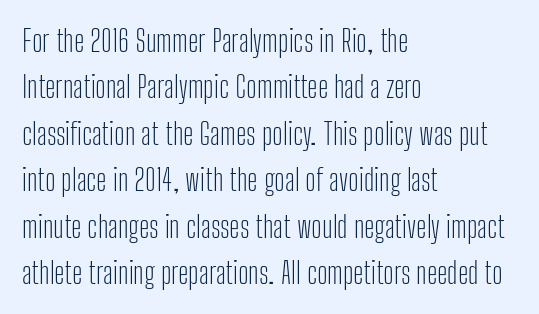
Q: Is the text bold? A: No.
Q: Is the text italic (slanted)? A: No, it is upright.
Q: Is the typeface a serif or a sans-serif typeface? A: Sans-serif.
Q: Is the text underlined? A: No.
Q: How is the paragraph aligned? A: Left-aligned.
Q: Is the spacing between letters normal or unusually wide? A: Normal.
Q: Is the spacing between lines tight, normal or loose? A: Normal.
Q: Width (condensed, normal, or wide)? A: Condensed.
Q: Stroke contrast? A: Low.
Q: x-height? A: Medium.
Q: Monospaced? A: No.
